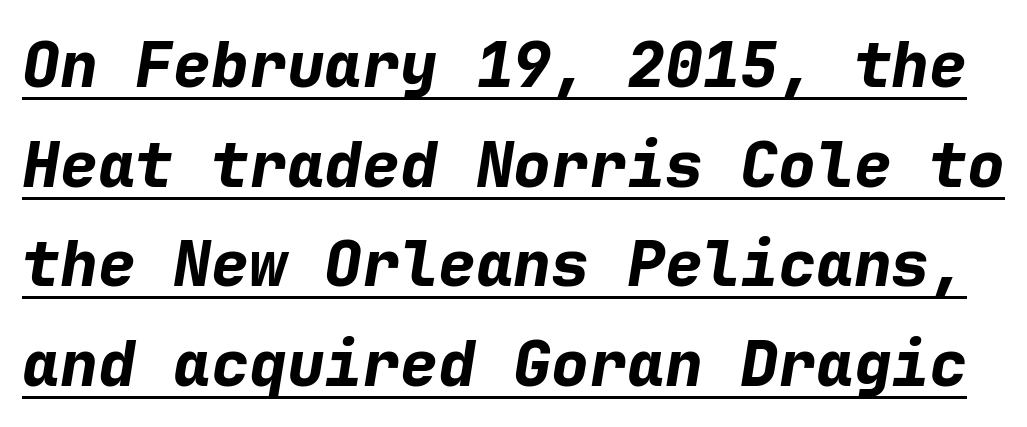
{"italic": "yes", "lean": "right", "slant_degrees": 9, "bold": "yes", "weight": "bold", "width": "normal", "stroke_contrast": "low", "x_height": "medium", "monospaced": "yes", "underline": "yes", "line_spacing": "normal", "line_spacing_ratio": 1.58, "letter_spacing": "normal", "letter_spacing_em": 0.0, "glyph_px": 63}
